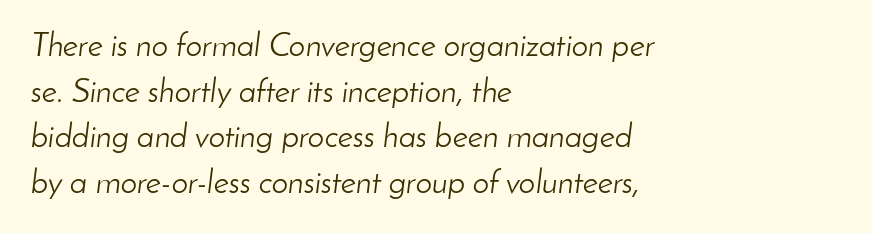
The image shows 33 px light type, italic (leaning right); set left-aligned, normal line spacing (1.38x), normal letter spacing, not underlined; low stroke contrast and a small x-height.
